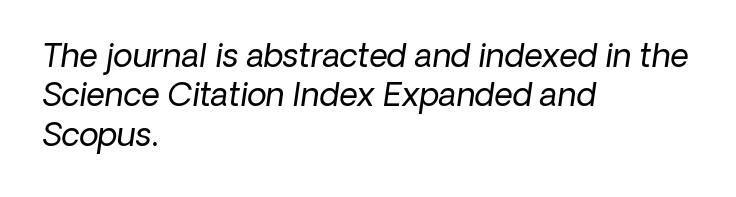
The type is set solid horizontally, with unmodified tracking. Plain, unruled lines of type. Counters stay open thanks to moderate or lighter strokes. Type style note: lacks serifs. Looks like regular typesetting: each glyph gets only the width it needs.
